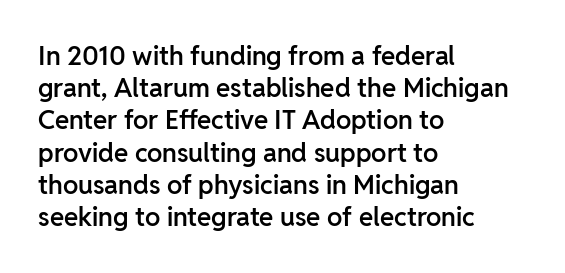
{"italic": "no", "bold": "semi", "underline": "no", "align": "left", "line_spacing_ratio": 1.24, "letter_spacing": "normal", "letter_spacing_em": 0.0, "glyph_px": 26}
